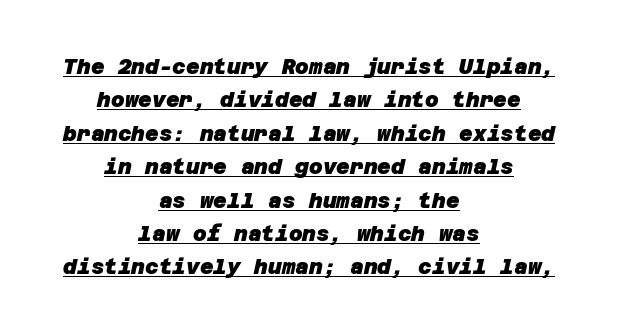
The image shows 21 px bold type; set centered, normal line spacing (1.59x), normal letter spacing, underlined.
